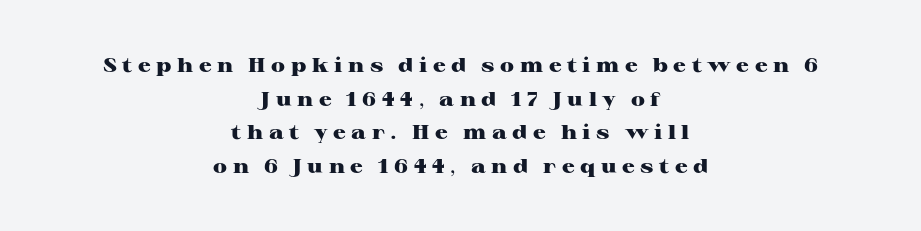
The image shows 20 px bold type, upright; set centered, normal line spacing (1.68x), unusually wide letter spacing (+0.28 em), not underlined.
